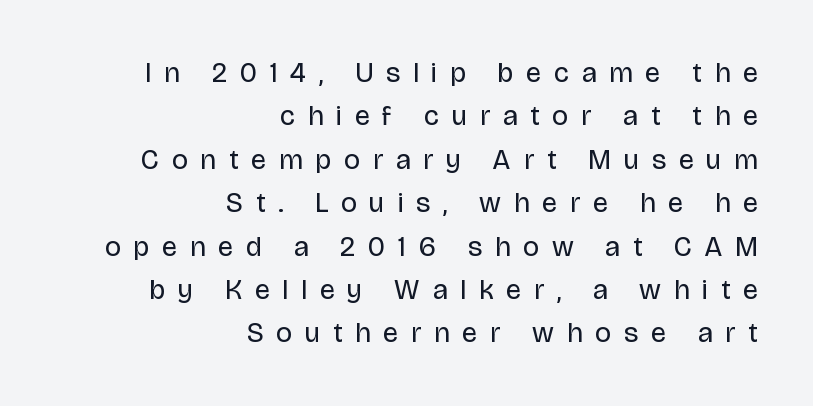
The image shows 28 px regular-weight sans-serif type, upright; set right-aligned, normal line spacing (1.55x), unusually wide letter spacing (+0.46 em), not underlined; low stroke contrast and a large x-height.
